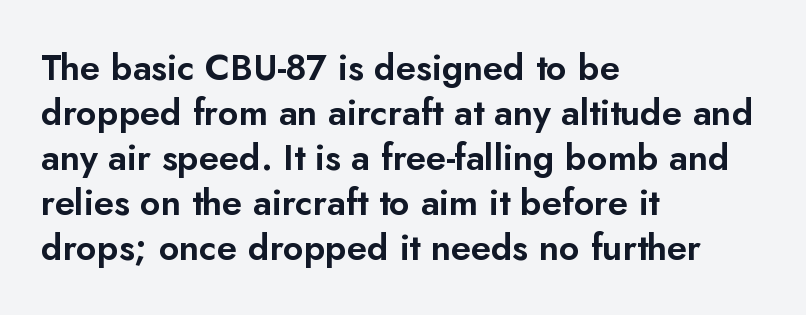
{"serif": "no", "italic": "no", "width": "normal", "stroke_contrast": "low", "x_height": "small", "monospaced": "no", "underline": "no", "align": "left", "line_spacing": "normal", "line_spacing_ratio": 1.25, "letter_spacing": "normal", "letter_spacing_em": 0.0, "glyph_px": 36}
